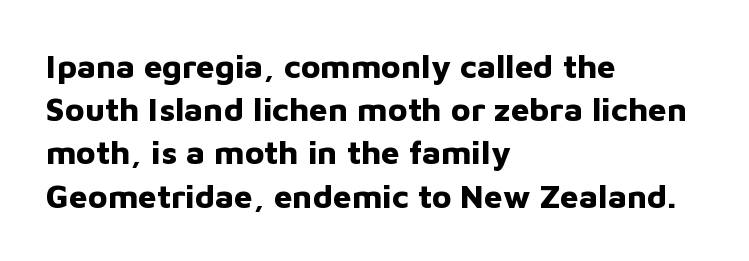
Q: Is the text bold? A: Yes.
Q: Is the text italic (slanted)? A: No, it is upright.
Q: Is the typeface a serif or a sans-serif typeface? A: Sans-serif.
Q: Is the text underlined? A: No.
Q: How is the paragraph aligned? A: Left-aligned.
Q: Is the spacing between letters normal or unusually wide? A: Normal.
Q: Is the spacing between lines tight, normal or loose? A: Normal.
Q: Width (condensed, normal, or wide)? A: Normal.
Q: Stroke contrast? A: Low.
Q: x-height? A: Medium.
Q: Monospaced? A: No.
